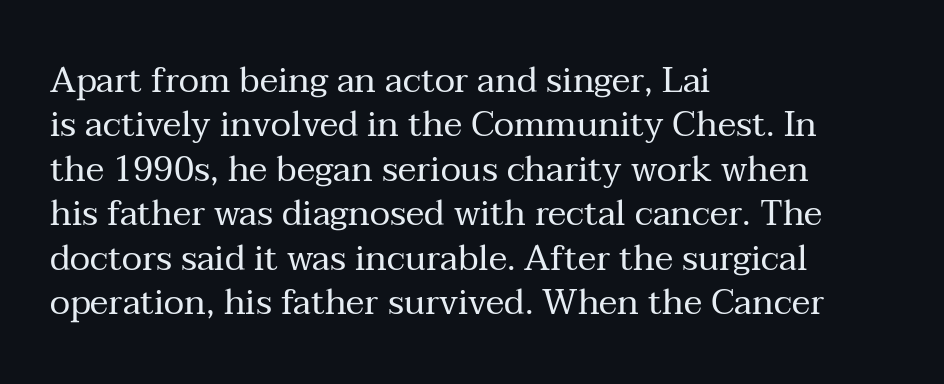
{"serif": "yes", "italic": "no", "bold": "no", "weight": "regular", "width": "normal", "stroke_contrast": "medium", "x_height": "medium", "monospaced": "no", "underline": "no", "align": "left", "line_spacing": "normal", "line_spacing_ratio": 1.27, "letter_spacing": "normal", "letter_spacing_em": 0.0, "glyph_px": 35}
